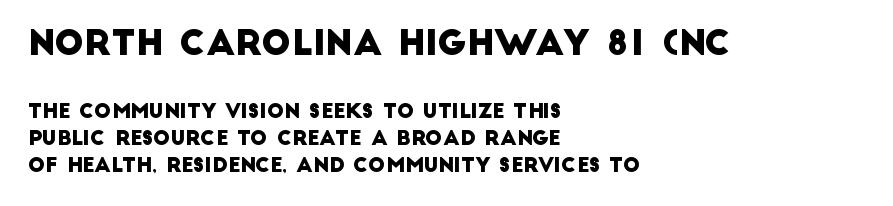
Q: Is the typeface a serif or a sans-serif typeface? A: Sans-serif.
Q: Is the text underlined? A: No.
Q: How is the paragraph aligned? A: Left-aligned.
Q: Is the spacing between letters normal or unusually wide? A: Normal.
Q: Is the spacing between lines tight, normal or loose? A: Normal.
Q: Which block of text is set in a larger size, the first (top) or the second (bottom)? A: The first (top) one.
Q: Width (condensed, normal, or wide)? A: Normal.
Q: Stroke contrast? A: Low.
Q: x-height? A: Large.
Q: Monospaced? A: No.
